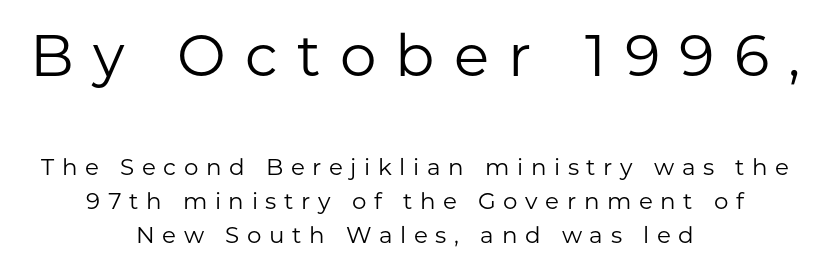
{"serif": "no", "italic": "no", "bold": "no", "weight": "regular", "width": "normal", "stroke_contrast": "low", "x_height": "medium", "monospaced": "no", "underline": "no", "align": "center", "line_spacing": "normal", "line_spacing_ratio": 1.49, "letter_spacing": "wide", "letter_spacing_em": 0.33, "larger_block": "first", "size_ratio": 2.52, "glyph_px": 58}
